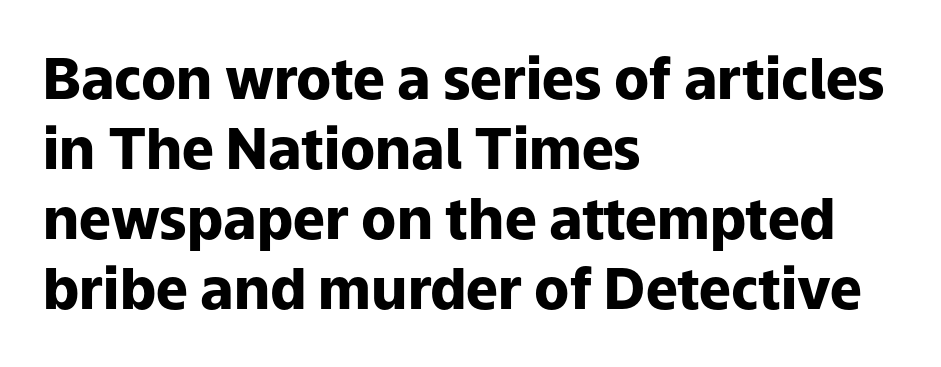
Q: Is the text bold? A: Yes.
Q: Is the text italic (slanted)? A: No, it is upright.
Q: Is the typeface a serif or a sans-serif typeface? A: Sans-serif.
Q: Is the text underlined? A: No.
Q: How is the paragraph aligned? A: Left-aligned.
Q: Is the spacing between letters normal or unusually wide? A: Normal.
Q: Width (condensed, normal, or wide)? A: Normal.
Q: Stroke contrast? A: Low.
Q: x-height? A: Medium.
Q: Monospaced? A: No.
